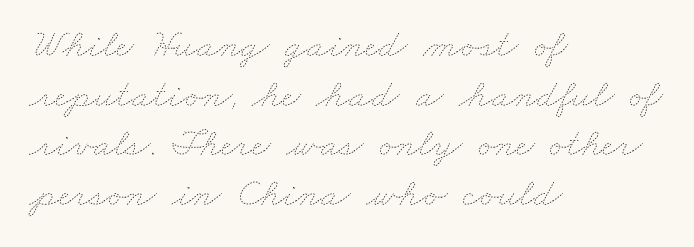
These lines keep a tight, regular rhythm from letter to letter. Typeset ragged right — the left edge is the straight one. Stems and bowls with no extra thickness — not bold. The gap between lines stays unmarked.
